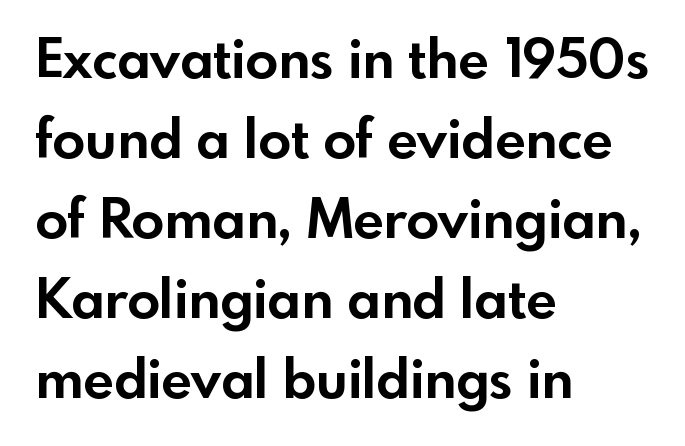
{"serif": "no", "italic": "no", "bold": "yes", "weight": "bold", "width": "normal", "x_height": "small", "monospaced": "no", "underline": "no", "align": "left", "line_spacing": "normal", "line_spacing_ratio": 1.48, "letter_spacing": "normal", "letter_spacing_em": 0.0, "glyph_px": 54}
